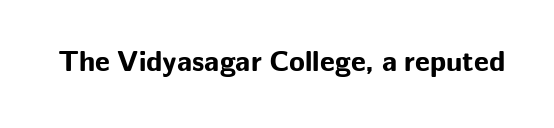
Q: Is the text bold? A: Yes.
Q: Is the text italic (slanted)? A: No, it is upright.
Q: Is the typeface a serif or a sans-serif typeface? A: Sans-serif.
Q: Is the text underlined? A: No.
Q: Is the spacing between letters normal or unusually wide? A: Normal.
Q: Width (condensed, normal, or wide)? A: Normal.
Q: Stroke contrast? A: Low.
Q: x-height? A: Medium.
Q: Monospaced? A: No.
